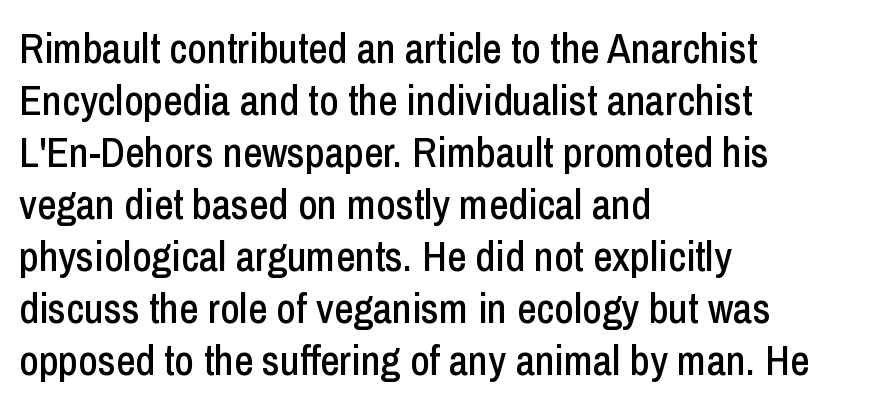
Q: Is the text italic (slanted)? A: No, it is upright.
Q: Is the typeface a serif or a sans-serif typeface? A: Sans-serif.
Q: Is the text underlined? A: No.
Q: How is the paragraph aligned? A: Left-aligned.
Q: Is the spacing between letters normal or unusually wide? A: Normal.
Q: Width (condensed, normal, or wide)? A: Condensed.
Q: Stroke contrast? A: Low.
Q: x-height? A: Medium.
Q: Monospaced? A: No.
